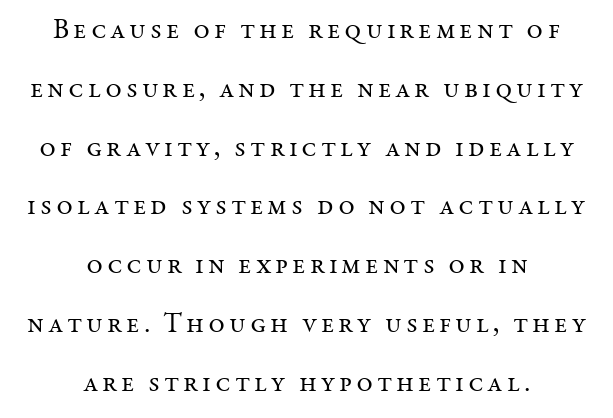
{"serif": "yes", "italic": "no", "bold": "no", "weight": "regular", "width": "normal", "stroke_contrast": "medium", "x_height": "medium", "monospaced": "no", "underline": "no", "align": "center", "line_spacing": "loose", "line_spacing_ratio": 2.1, "glyph_px": 28}
